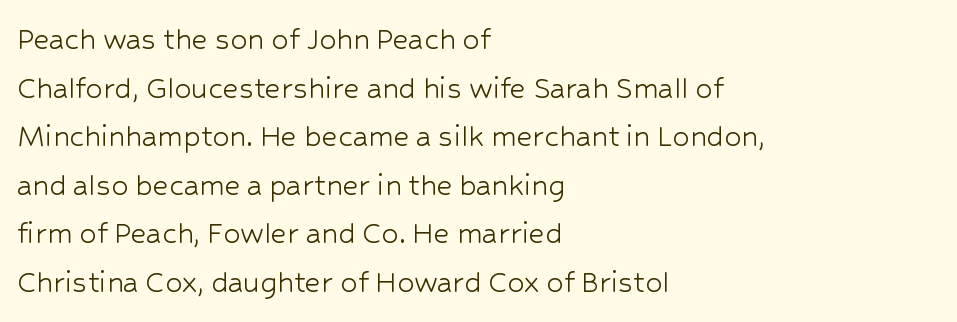
In CSS terms this would be text-align: left. Typographically, this falls in the sans-serif category. Characters remain perfectly vertical along every line. The face used here is proportionally spaced, like ordinary book or web type. What's the leading like? Ordinary, nothing unusual. Each stroke keeps to a modest, everyday thickness or less.
